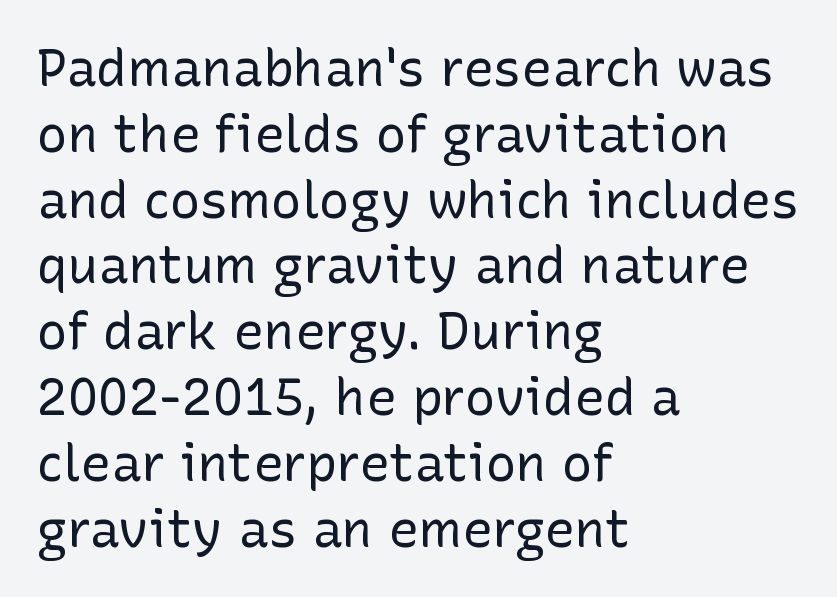
{"serif": "no", "italic": "no", "bold": "no", "weight": "regular", "width": "normal", "stroke_contrast": "low", "x_height": "medium", "monospaced": "no", "underline": "no", "align": "left", "line_spacing": "normal", "line_spacing_ratio": 1.29, "letter_spacing": "normal", "letter_spacing_em": 0.0, "glyph_px": 51}
